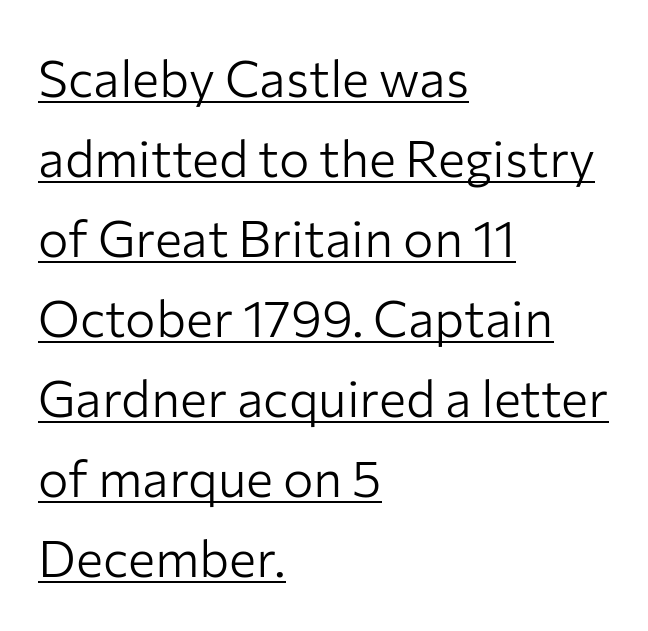
{"serif": "no", "italic": "no", "bold": "no", "weight": "light", "width": "normal", "stroke_contrast": "low", "x_height": "medium", "monospaced": "no", "underline": "yes", "align": "left", "line_spacing": "normal", "line_spacing_ratio": 1.57, "letter_spacing": "normal", "letter_spacing_em": 0.0, "glyph_px": 51}
